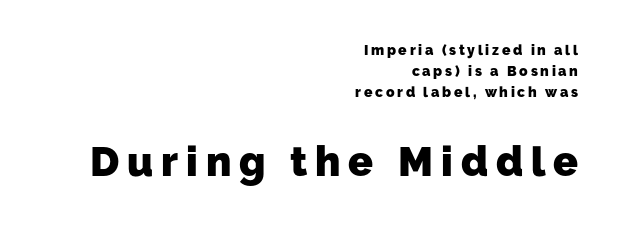
If you drew a ruler down the right edge, every line would touch it. The characters display no serif detailing; their extremities are plain. If you squint, the bottom block still reads clearly — it's the larger of the two. Vertical spacing — default.
